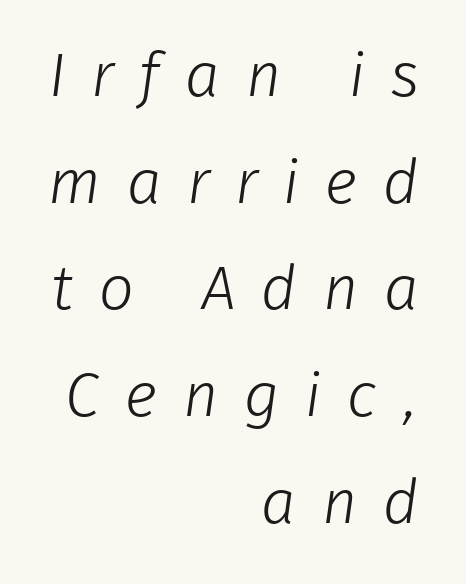
Q: Is the text bold? A: No.
Q: Is the typeface a serif or a sans-serif typeface? A: Sans-serif.
Q: Is the text underlined? A: No.
Q: How is the paragraph aligned? A: Right-aligned.
Q: Is the spacing between letters normal or unusually wide? A: Unusually wide.
Q: Width (condensed, normal, or wide)? A: Normal.
Q: Stroke contrast? A: Low.
Q: x-height? A: Medium.
Q: Monospaced? A: No.
